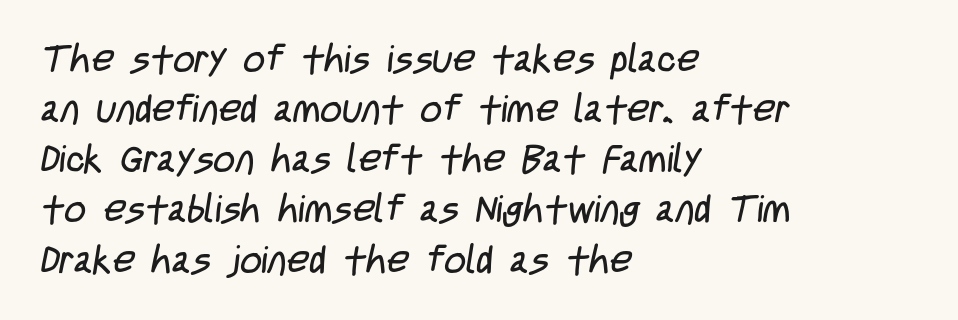
The space beneath each line is pristine and unruled. Observe the absence of serifs on each vertical stroke in this sample. Layout note: lines flush left. Notice how descenders clear the ascenders below comfortably — that's standard leading.
